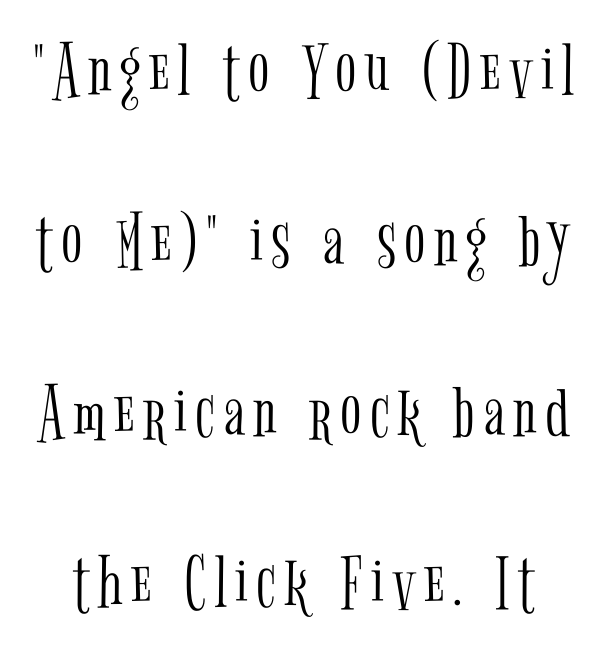
The image shows 78 px light, condensed serif type, upright; set loose line spacing (2.19x), not underlined; low stroke contrast and a medium x-height.
